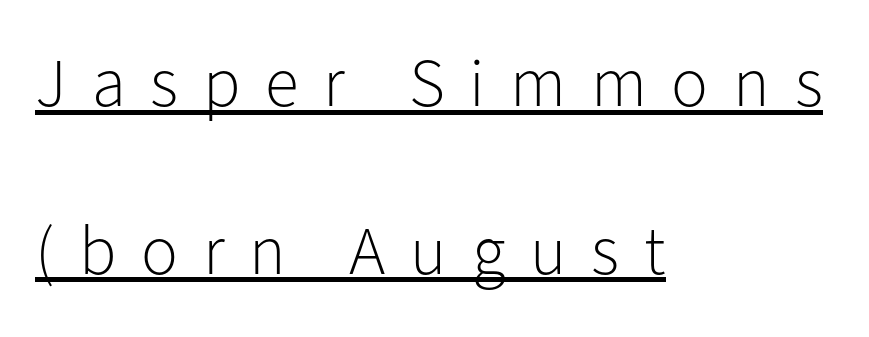
Q: Is the text bold? A: No.
Q: Is the text italic (slanted)? A: No, it is upright.
Q: Is the typeface a serif or a sans-serif typeface? A: Sans-serif.
Q: Is the text underlined? A: Yes.
Q: How is the paragraph aligned? A: Left-aligned.
Q: Is the spacing between letters normal or unusually wide? A: Unusually wide.
Q: Is the spacing between lines tight, normal or loose? A: Loose.
Q: Width (condensed, normal, or wide)? A: Normal.
Q: Stroke contrast? A: Low.
Q: x-height? A: Medium.
Q: Monospaced? A: No.
